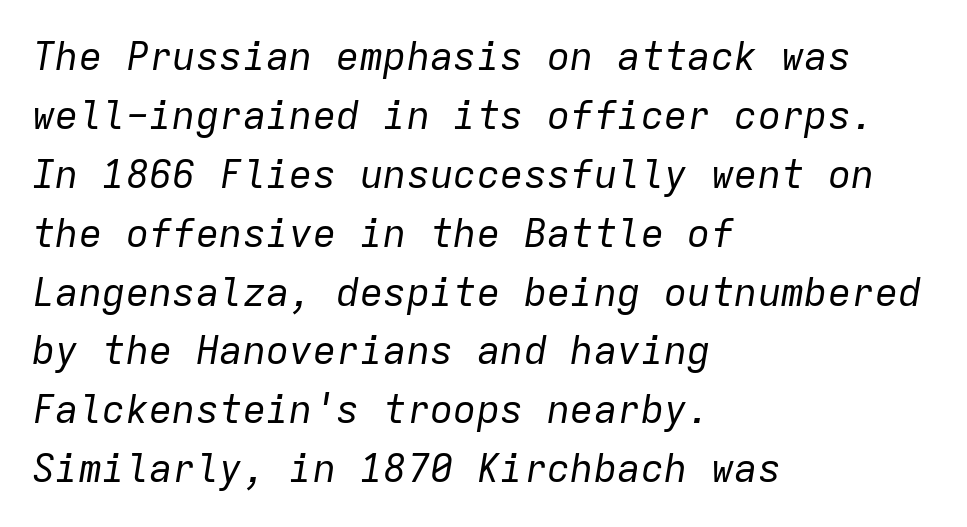
Q: Is the text bold? A: No.
Q: Is the text italic (slanted)? A: Yes, it leans right by about 9 degrees.
Q: Is the text underlined? A: No.
Q: How is the paragraph aligned? A: Left-aligned.
Q: Is the spacing between letters normal or unusually wide? A: Normal.
Q: Is the spacing between lines tight, normal or loose? A: Normal.
Q: Width (condensed, normal, or wide)? A: Normal.
Q: Stroke contrast? A: Low.
Q: x-height? A: Medium.
Q: Monospaced? A: Yes.
